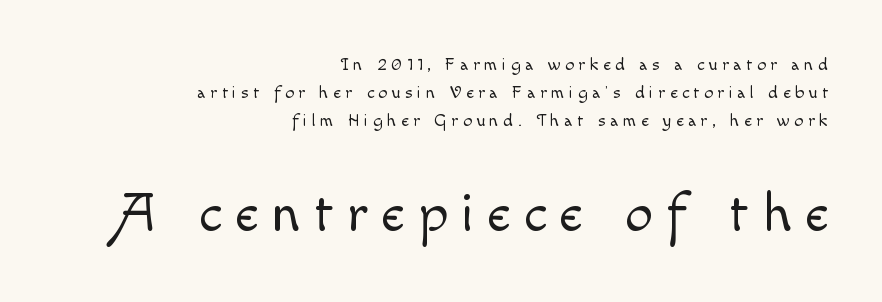
Honestly, there is no underline to notice here at all. The lettering stays uniformly vertical, giving the passage a roman look. The letters in the lower block stand taller than those in the block above. Short and long lines alike share a common ending point at right. How are the letters spaced? Widely, with obvious added tracking.
